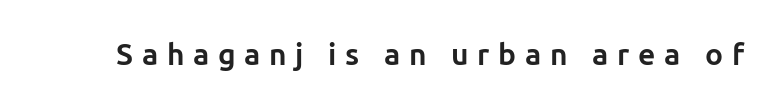
{"serif": "no", "italic": "no", "bold": "yes", "weight": "bold", "width": "normal", "stroke_contrast": "low", "x_height": "medium", "monospaced": "no", "underline": "no", "letter_spacing": "wide", "letter_spacing_em": 0.29, "glyph_px": 30}
